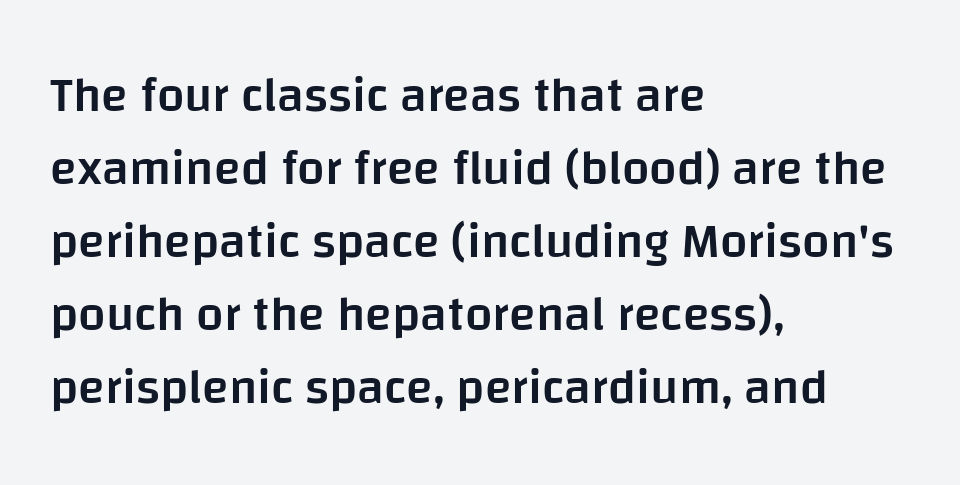
{"serif": "no", "italic": "no", "bold": "semi", "weight": "semibold", "width": "normal", "stroke_contrast": "low", "x_height": "large", "monospaced": "no", "underline": "no", "align": "left", "line_spacing": "normal", "line_spacing_ratio": 1.49, "letter_spacing": "normal", "letter_spacing_em": 0.0, "glyph_px": 49}
